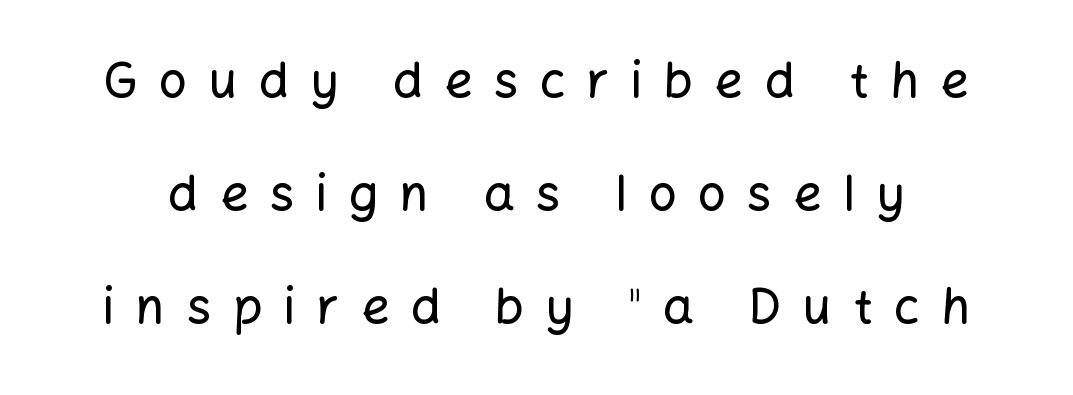
Baseline-to-baseline distance is far greater than the letter height. You could only call the tracking loose — the letters float apart. Descender tails drop into unmarked territory. Looks like regular typesetting: each glyph gets only the width it needs.
